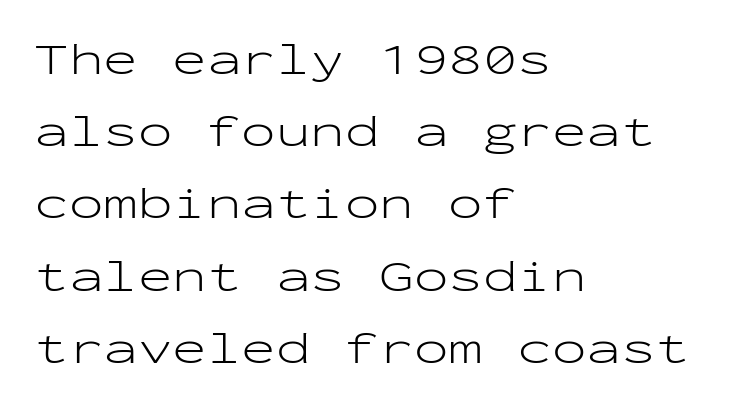
The image shows 46 px light, wide sans-serif type, upright, monospaced; set left-aligned, normal line spacing (1.57x), normal letter spacing, not underlined; low stroke contrast and a medium x-height.
